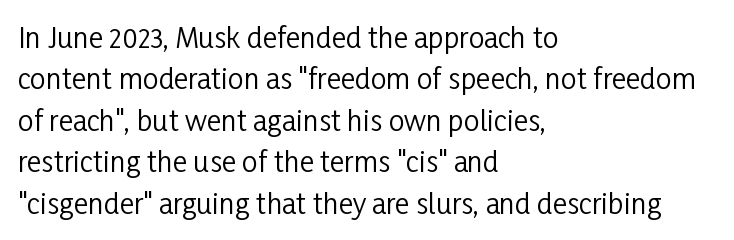
The image shows 28 px regular-weight, condensed sans-serif type, upright; set left-aligned, normal line spacing (1.48x), normal letter spacing, not underlined; low stroke contrast and a medium x-height.
